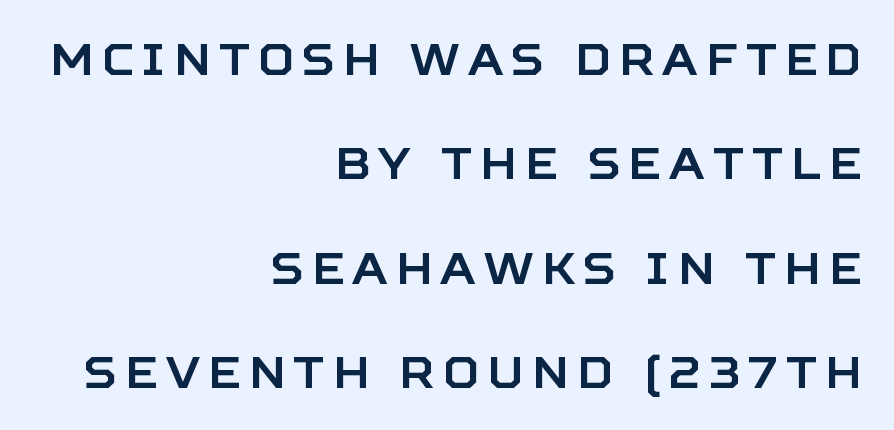
In terms of posture, this sample is upright. Rule under the text: the space is simply empty. The passage is arranged like a letterhead date or caption credit — flush right. Think of a printed novel: that variable character pitch is what you see here.
